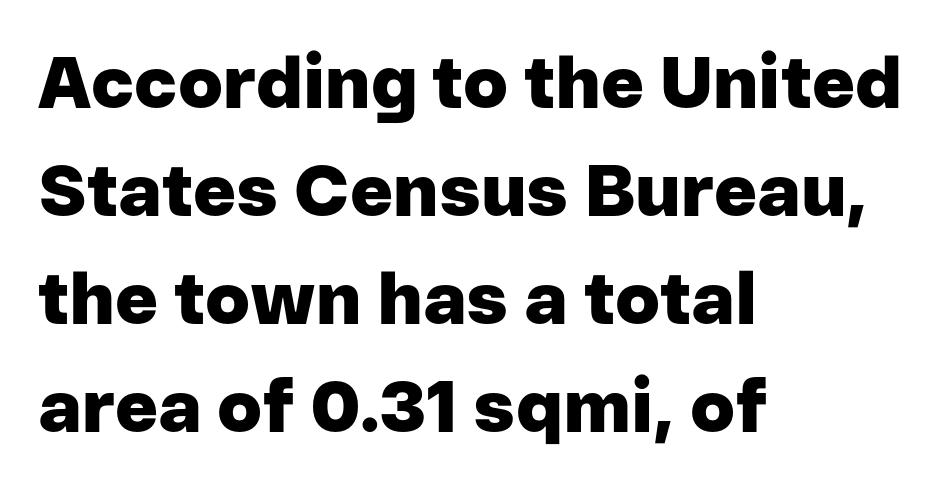
{"serif": "no", "italic": "no", "bold": "yes", "weight": "heavy", "width": "normal", "stroke_contrast": "low", "x_height": "medium", "monospaced": "no", "underline": "no", "align": "left", "line_spacing": "normal", "line_spacing_ratio": 1.48, "letter_spacing": "normal", "letter_spacing_em": 0.0, "glyph_px": 73}
